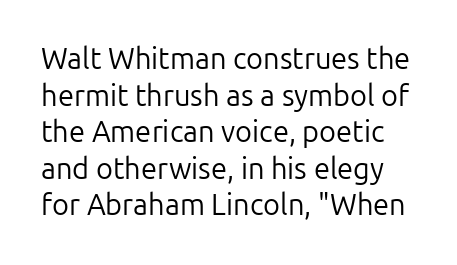
Regular leading. These lines are rendered in a variable-pitch font. Stems and bowls with no extra thickness — not bold. Bare-footed words on every line.
